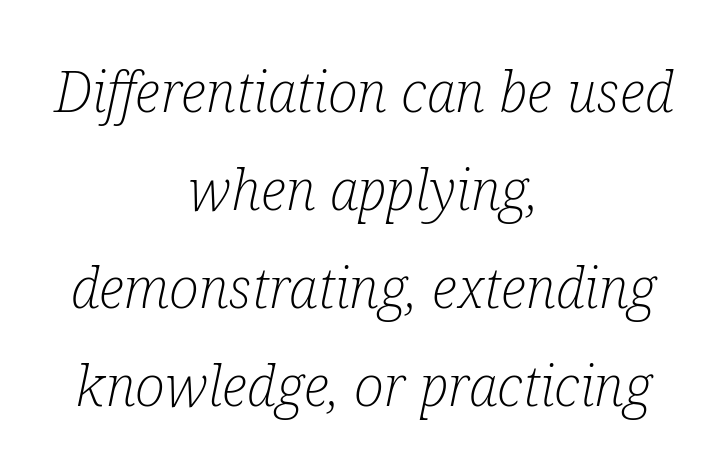
Is this a heavy cut? Hardly; it is regular or lighter. Nobody drew a line under any word here. This rendering leaves character spacing at its baseline value. This is serif lettering, the kind often seen in printed books.
